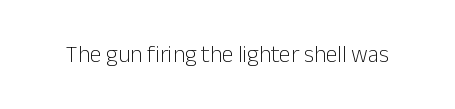
The image shows 23 px text type, upright; set normal letter spacing, not underlined.
